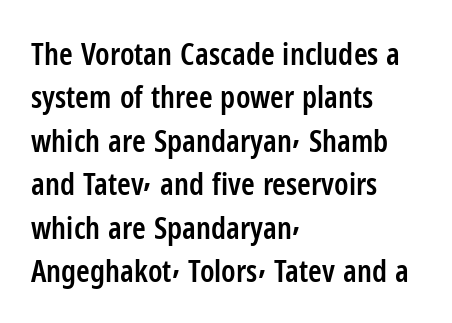
Nothing unusual about the tracking: characters are spaced as the font intends. Regarding serifs, this sample does without them. The area under the type is left untouched. Nope, not italic — everything's standing straight. What weight is shown? A semibold, between regular and bold.
